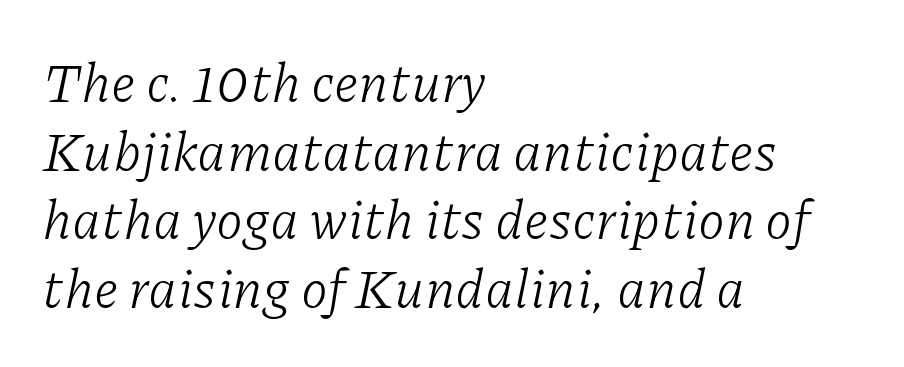
A typesetter would call this proportional, since set widths differ per character. Weight: not bold — regular or lighter. Successive baselines arrive at the customary interval. In CSS terms this would be text-align: left.
